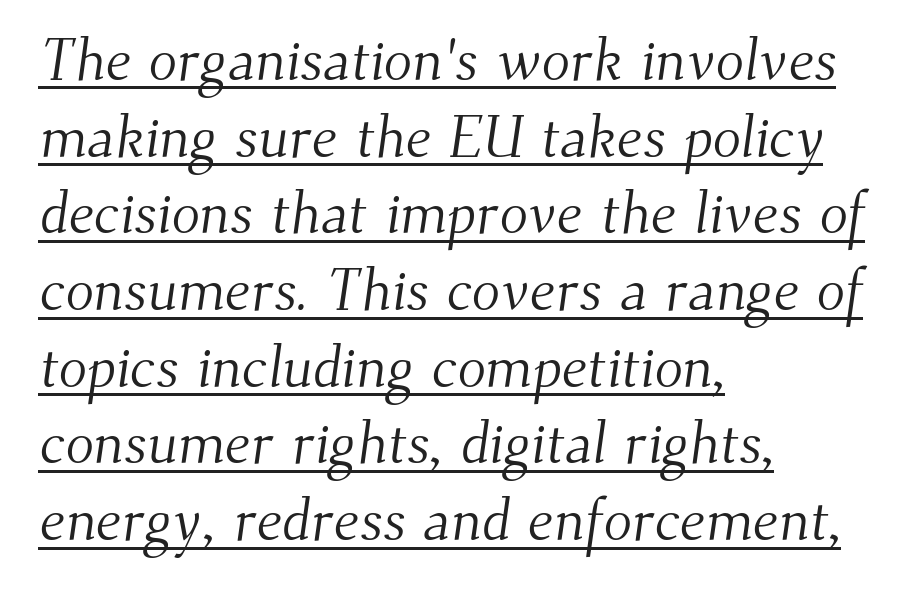
Q: Is the text bold? A: No.
Q: Is the typeface a serif or a sans-serif typeface? A: Serif.
Q: Is the text underlined? A: Yes.
Q: How is the paragraph aligned? A: Left-aligned.
Q: Is the spacing between letters normal or unusually wide? A: Normal.
Q: Is the spacing between lines tight, normal or loose? A: Normal.
Q: Width (condensed, normal, or wide)? A: Normal.
Q: Stroke contrast? A: Medium.
Q: x-height? A: Small.
Q: Monospaced? A: No.
